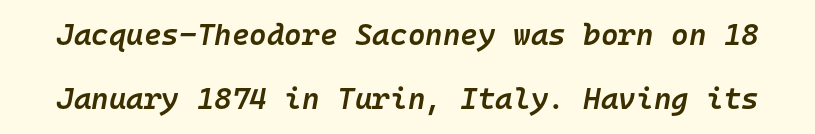
{"italic": "yes", "lean": "right", "slant_degrees": 10, "bold": "semi", "weight": "semibold", "width": "normal", "stroke_contrast": "low", "x_height": "medium", "monospaced": "yes", "underline": "no", "line_spacing": "loose", "line_spacing_ratio": 2.13, "letter_spacing": "normal", "letter_spacing_em": 0.0, "glyph_px": 30}
